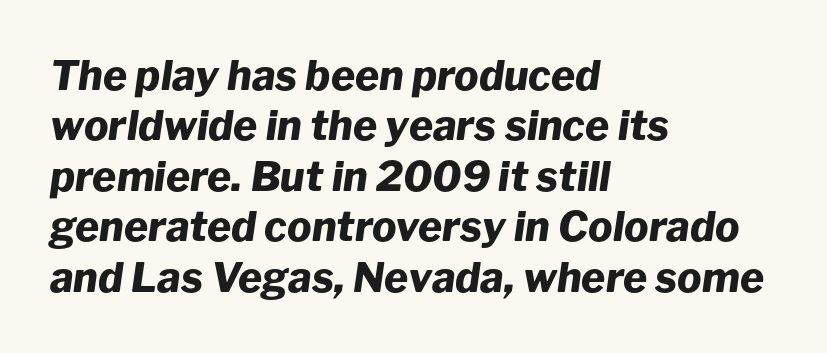
{"italic": "yes", "lean": "right", "slant_degrees": 8, "bold": "yes", "weight": "heavy", "width": "normal", "stroke_contrast": "low", "x_height": "medium", "monospaced": "no", "underline": "no", "align": "left", "line_spacing_ratio": 1.23, "letter_spacing": "normal", "letter_spacing_em": 0.0, "glyph_px": 41}
